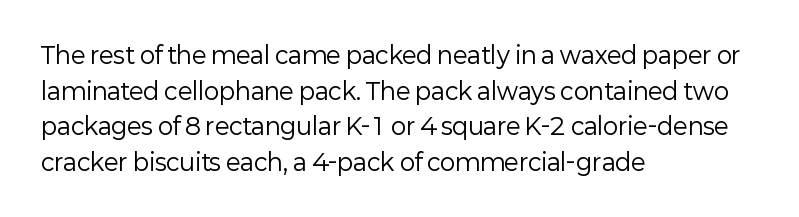
Baseline-to-baseline distance is the conventional proportion of letter height. The passage is arranged the way most books set body copy — flush left. The glyphs are unaccompanied by any horizontal stroke below them. The gaps between neighbouring characters are ordinary and unremarkable.
